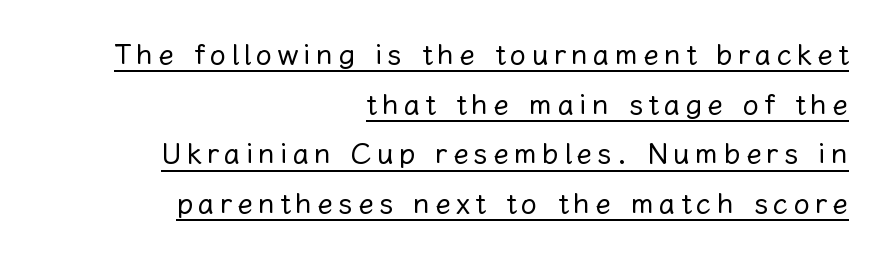
The image shows 29 px regular-weight type, upright; set right-aligned, line spacing 1.71x, underlined; low stroke contrast and a medium x-height.
